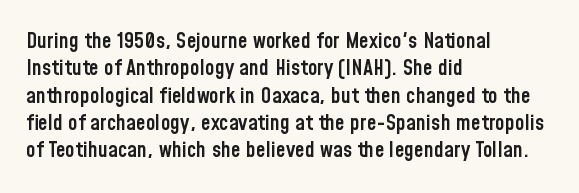
{"italic": "no", "bold": "semi", "underline": "no", "align": "left", "line_spacing_ratio": 1.24, "letter_spacing": "normal", "letter_spacing_em": 0.0, "glyph_px": 22}
